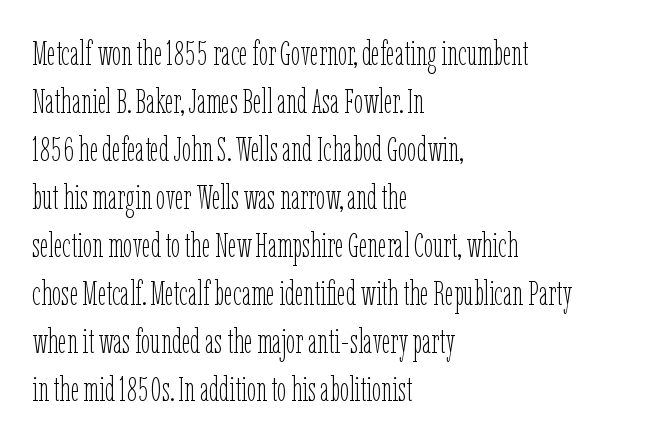
{"italic": "no", "bold": "no", "weight": "thin", "width": "condensed", "stroke_contrast": "low", "x_height": "medium", "monospaced": "no", "underline": "no", "align": "left", "line_spacing": "normal", "line_spacing_ratio": 1.41, "letter_spacing": "normal", "letter_spacing_em": 0.0, "glyph_px": 34}
